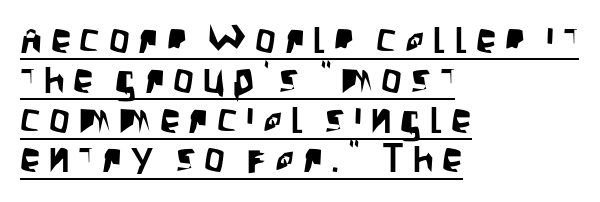
{"serif": "no", "italic": "no", "width": "condensed", "stroke_contrast": "low", "x_height": "large", "monospaced": "no", "underline": "yes", "align": "left", "line_spacing": "tight", "line_spacing_ratio": 0.97, "letter_spacing": "wide", "letter_spacing_em": 0.21, "glyph_px": 41}
